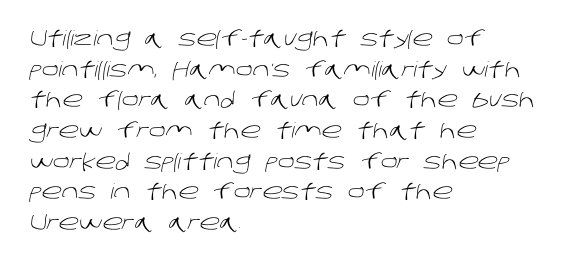
The image shows 21 px text type; set left-aligned, normal line spacing (1.46x), normal letter spacing, not underlined.
